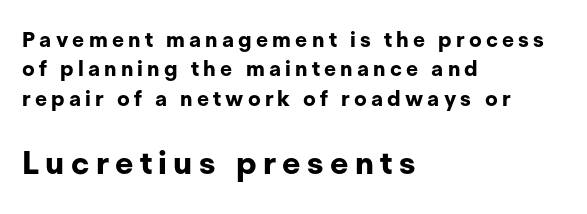
The image shows 32 px bold sans-serif type, upright; set left-aligned, normal line spacing (1.4x), unusually wide letter spacing (+0.2 em), not underlined; the second (bottom) block is 1.52x larger; low stroke contrast and a medium x-height.
